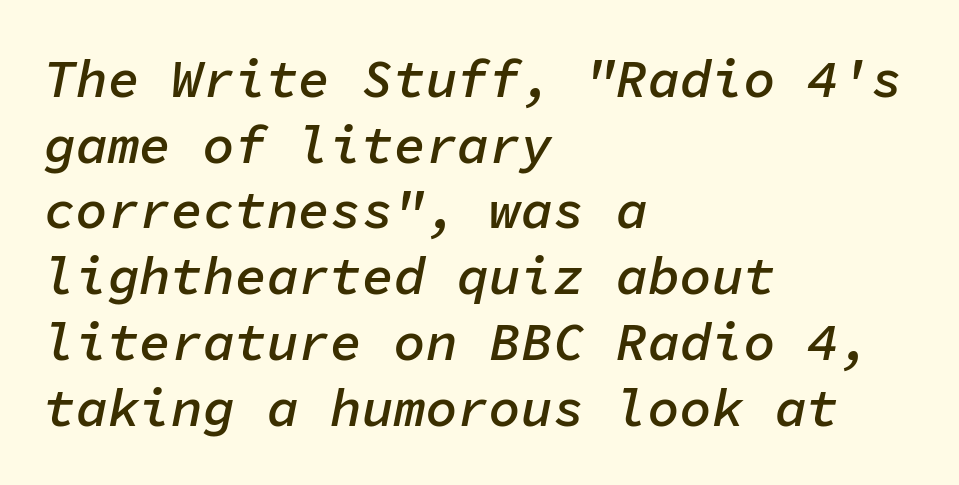
Look at the stroke-to-counter ratio: somewhat heavy, a semibold. In terms of posture, this sample is oblique. Monospaced: the letters line up in strict vertical columns. There is no visible air inserted between adjacent glyphs. The strip under each line holds only bare page.
